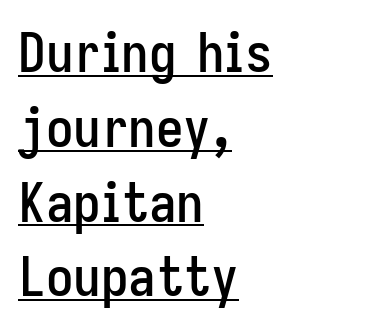
The image shows 55 px condensed sans-serif type, upright; set left-aligned, normal line spacing (1.36x), normal letter spacing, underlined; low stroke contrast and a medium x-height.
